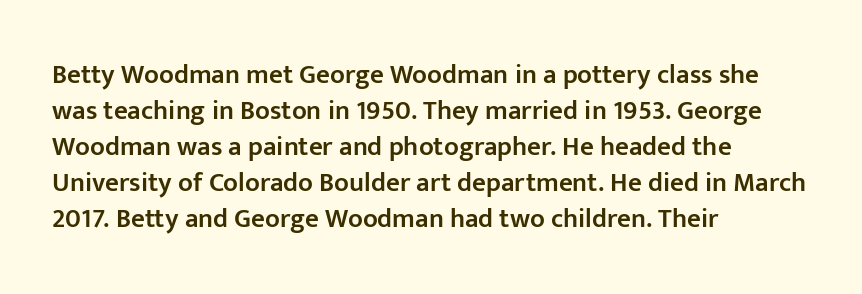
{"italic": "no", "bold": "semi", "underline": "no", "align": "left", "line_spacing": "normal", "line_spacing_ratio": 1.33, "letter_spacing": "normal", "letter_spacing_em": 0.0, "glyph_px": 27}
